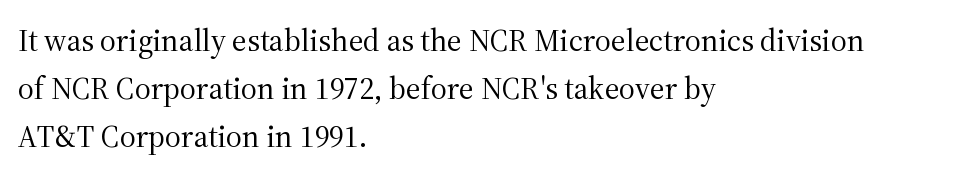
Weight class: somewhere from thin through regular. The lines sit at an ordinary, default distance from one another. Is this a fixed-width face? No — the glyphs have proportional, varying widths. When letters stand straight like this, we call the style roman or upright. Unlike a clean sans, this face finishes its strokes with serifs. You could call the tracking neutral — neither tight nor loose.
